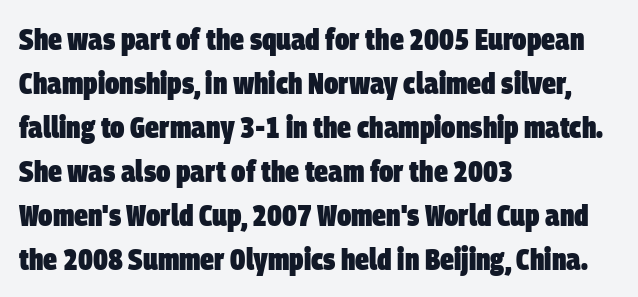
{"serif": "no", "bold": "yes", "weight": "heavy", "width": "condensed", "stroke_contrast": "low", "x_height": "large", "monospaced": "no", "underline": "no", "align": "left", "line_spacing": "normal", "line_spacing_ratio": 1.42, "letter_spacing": "normal", "letter_spacing_em": 0.0, "glyph_px": 31}
